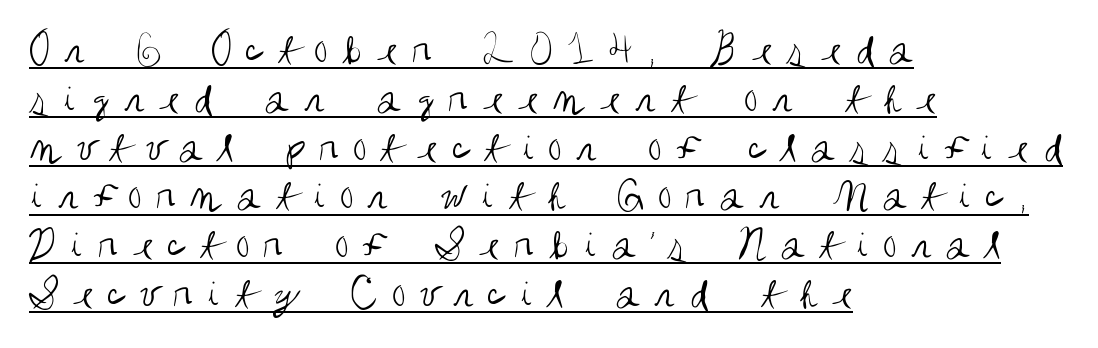
Q: Is the text bold? A: No.
Q: Is the typeface a serif or a sans-serif typeface? A: Sans-serif.
Q: Is the text underlined? A: Yes.
Q: How is the paragraph aligned? A: Left-aligned.
Q: Is the spacing between letters normal or unusually wide? A: Unusually wide.
Q: Is the spacing between lines tight, normal or loose? A: Tight.
Q: Width (condensed, normal, or wide)? A: Condensed.
Q: Stroke contrast? A: Medium.
Q: x-height? A: Large.
Q: Monospaced? A: No.
